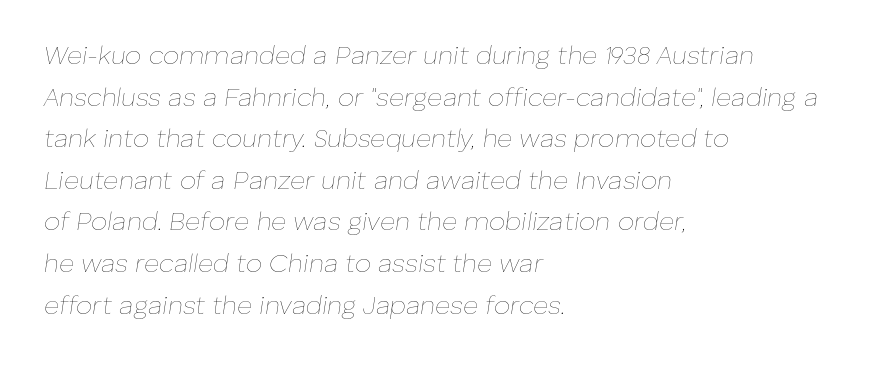
Q: Is the text bold? A: No.
Q: Is the text italic (slanted)? A: Yes, it leans right by about 8 degrees.
Q: Is the text underlined? A: No.
Q: How is the paragraph aligned? A: Left-aligned.
Q: Is the spacing between letters normal or unusually wide? A: Normal.
Q: Is the spacing between lines tight, normal or loose? A: Normal.
